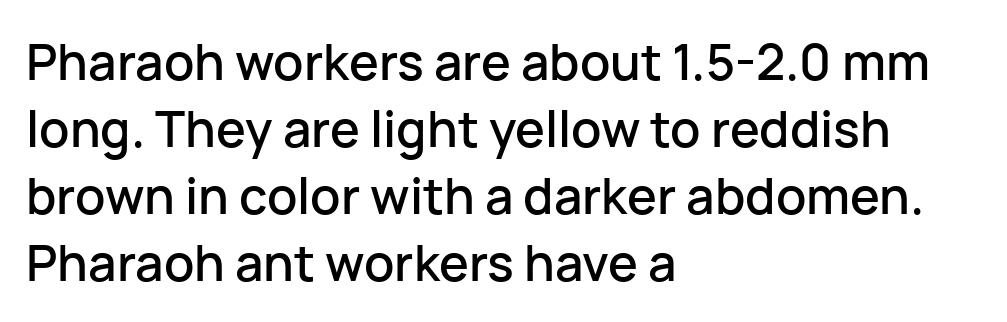
{"serif": "no", "italic": "no", "width": "normal", "stroke_contrast": "low", "x_height": "medium", "monospaced": "no", "underline": "no", "align": "left", "line_spacing": "normal", "line_spacing_ratio": 1.34, "letter_spacing": "normal", "letter_spacing_em": 0.0, "glyph_px": 50}
